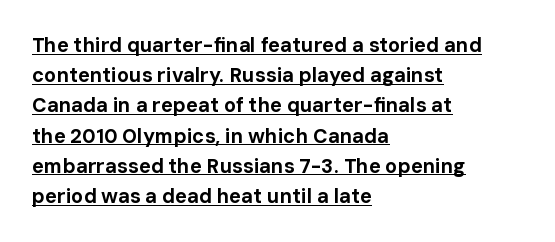
Q: Is the text bold? A: Yes.
Q: Is the text italic (slanted)? A: No, it is upright.
Q: Is the text underlined? A: Yes.
Q: How is the paragraph aligned? A: Left-aligned.
Q: Is the spacing between letters normal or unusually wide? A: Normal.
Q: Is the spacing between lines tight, normal or loose? A: Normal.
